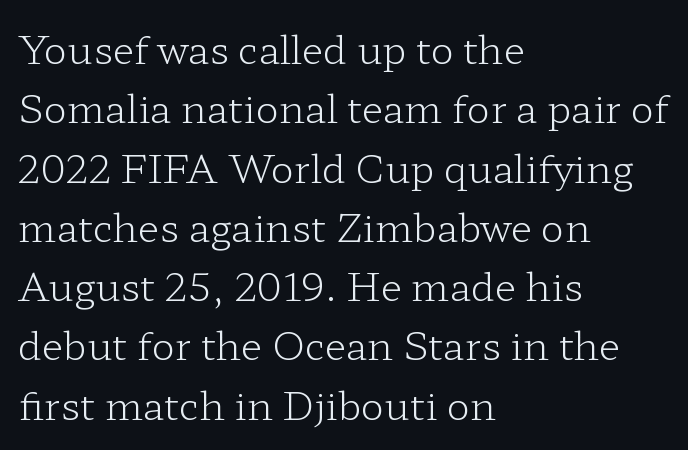
{"serif": "yes", "italic": "no", "bold": "no", "weight": "light", "width": "wide", "stroke_contrast": "low", "x_height": "medium", "monospaced": "no", "underline": "no", "align": "left", "line_spacing": "normal", "line_spacing_ratio": 1.52, "letter_spacing": "normal", "letter_spacing_em": 0.0, "glyph_px": 39}
